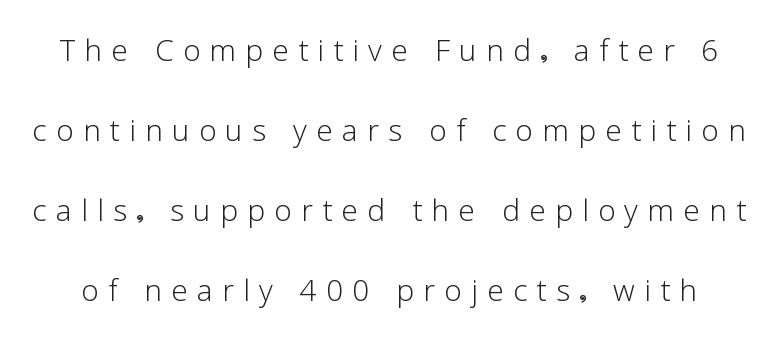
The image shows 40 px light sans-serif type, upright; set loose line spacing (2.0x), unusually wide letter spacing (+0.23 em), not underlined; low stroke contrast and a medium x-height.
